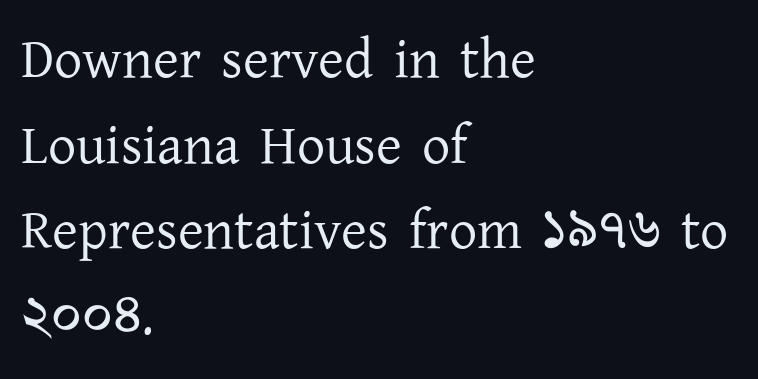
In terms of posture, this sample is upright. The specimen omits any rule beneath the text block's lines. Is there much room between lines? A standard amount, neither cramped nor airy. Is this a heavy cut? Hardly; it is regular or lighter. The letters advance in unequal steps, a hallmark of proportional type. Little horizontal feet cap the strokes, marking this as serif type.
